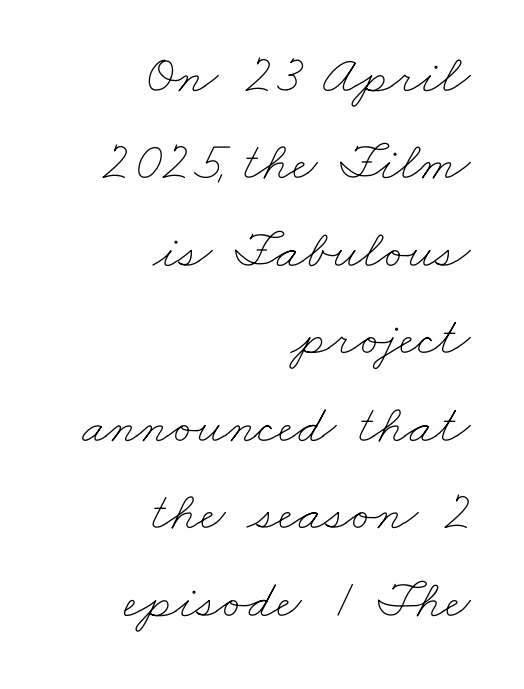
The image shows 55 px thin, wide type; set right-aligned, normal line spacing (1.59x), normal letter spacing, not underlined; low stroke contrast and a small x-height.
